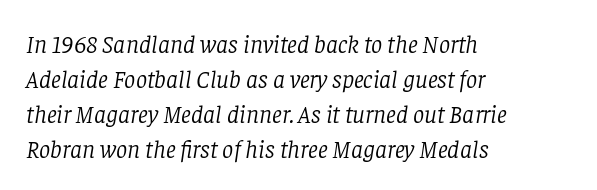
Q: Is the text bold? A: No.
Q: Is the text italic (slanted)? A: Yes, it leans right by about 8 degrees.
Q: Is the text underlined? A: No.
Q: How is the paragraph aligned? A: Left-aligned.
Q: Is the spacing between letters normal or unusually wide? A: Normal.
Q: Is the spacing between lines tight, normal or loose? A: Normal.
